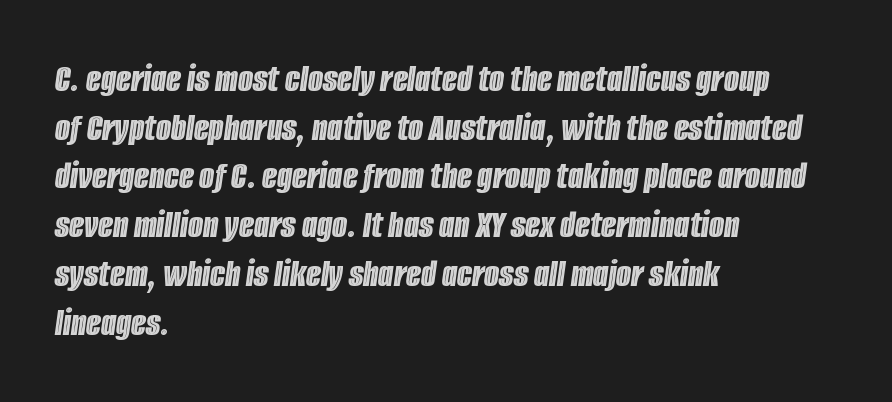
The space directly below the letters is spotless. The rendering anchors every line to the left-hand side. Words appear dense and cohesive because spacing is normal. How would I describe the line gaps? Plain and ordinary. Looks like regular typesetting: each glyph gets only the width it needs. It's the slanting kind of type.
